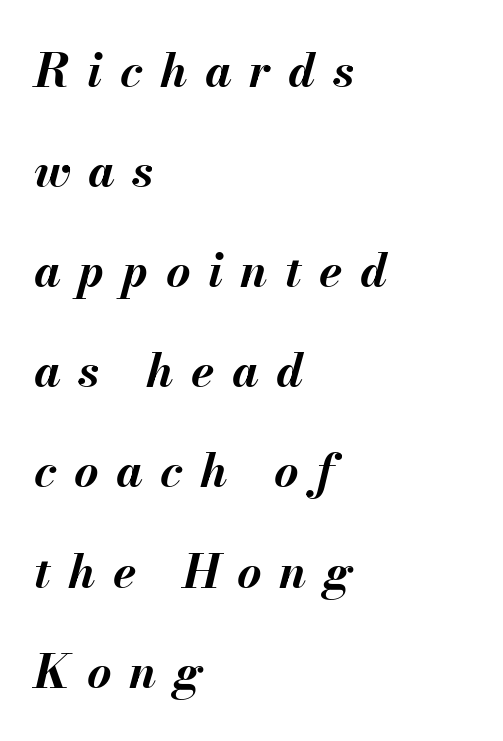
Typesetter's note: full bold, strokes at maximum text heaviness. Anything drawn beneath the words? Only blank space. The glyphs look as if they've been sheared to an angle. Is the block centered? No — it sits flush against the left margin.
